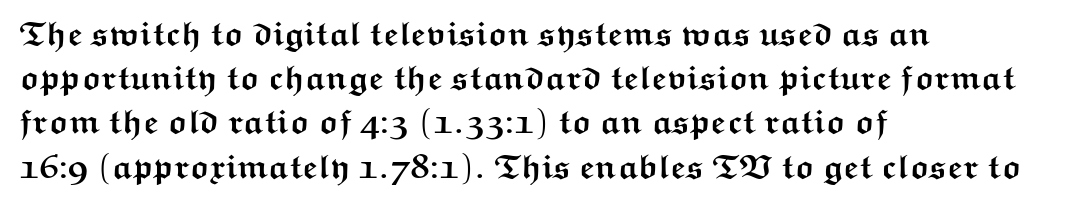
The image shows 34 px semibold, wide sans-serif type, upright; set left-aligned, normal line spacing (1.3x), normal letter spacing, not underlined; medium stroke contrast and a medium x-height.
